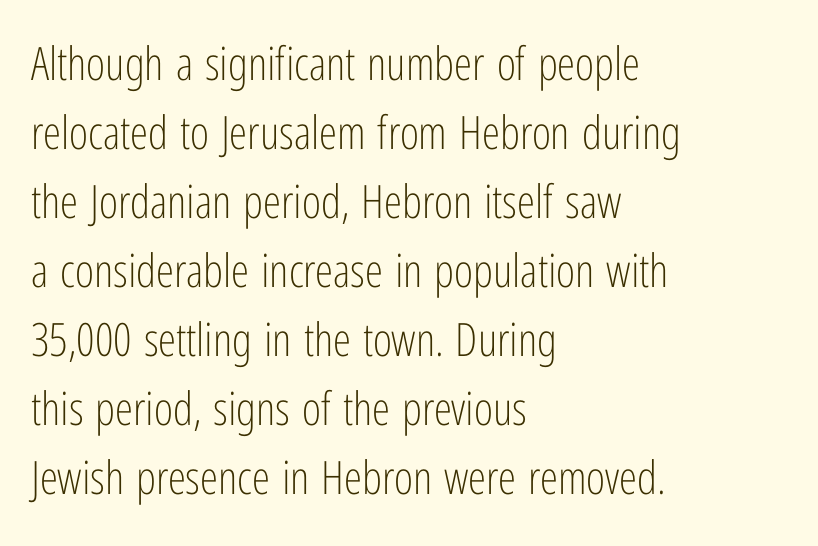
Q: Is the text bold? A: No.
Q: Is the text italic (slanted)? A: No, it is upright.
Q: Is the typeface a serif or a sans-serif typeface? A: Sans-serif.
Q: Is the text underlined? A: No.
Q: How is the paragraph aligned? A: Left-aligned.
Q: Is the spacing between letters normal or unusually wide? A: Normal.
Q: Is the spacing between lines tight, normal or loose? A: Normal.
Q: Width (condensed, normal, or wide)? A: Condensed.
Q: Stroke contrast? A: Low.
Q: x-height? A: Medium.
Q: Monospaced? A: No.
